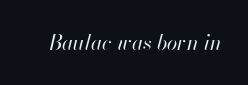
{"italic": "yes", "lean": "right", "slant_degrees": 13, "bold": "no", "underline": "no", "letter_spacing": "normal", "letter_spacing_em": 0.0, "glyph_px": 21}
